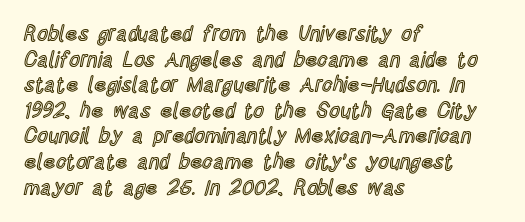
Q: Is the text italic (slanted)? A: Yes.
Q: Is the text underlined? A: No.
Q: How is the paragraph aligned? A: Left-aligned.
Q: Is the spacing between letters normal or unusually wide? A: Normal.
